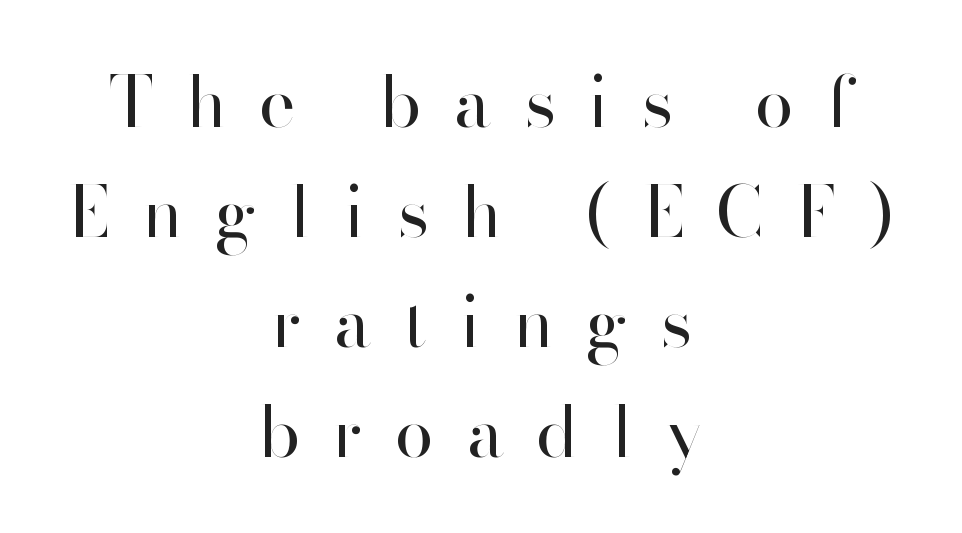
{"serif": "no", "italic": "no", "bold": "no", "weight": "regular", "width": "normal", "stroke_contrast": "high", "x_height": "small", "monospaced": "no", "underline": "no", "align": "center", "line_spacing": "normal", "line_spacing_ratio": 1.57, "letter_spacing": "wide", "letter_spacing_em": 0.47, "glyph_px": 70}
